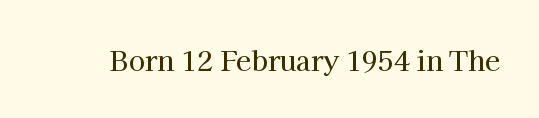
This rendering leaves character spacing at its baseline value. Has an underline been added? It has not. No italicization has been applied; the sample stays upright.
